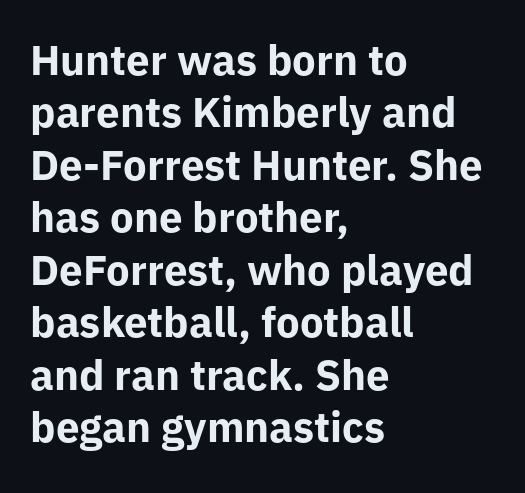
{"serif": "no", "italic": "no", "bold": "yes", "weight": "bold", "width": "normal", "stroke_contrast": "low", "x_height": "medium", "monospaced": "no", "underline": "no", "align": "left", "line_spacing": "normal", "line_spacing_ratio": 1.25, "letter_spacing": "normal", "letter_spacing_em": 0.0, "glyph_px": 42}
